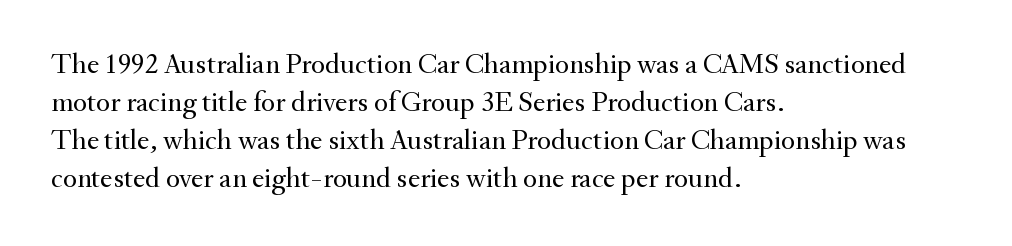
The rendering uses natural spacing where letterforms have individual widths. The rendering anchors every line to the left-hand side. Unlike a clean sans, this face finishes its strokes with serifs. A bare baseline throughout the passage. Characters follow at the spacing the type designer built in. Reading down the column, the eye jumps a familiar distance to each next line.
